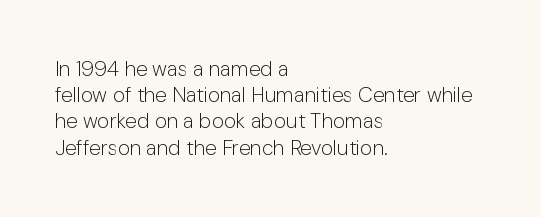
Does extra space separate the letters? No, they use regular spacing. Layout note: lines flush left. The area under the type is left untouched. This reads as an unemphasized weight, regular at the heaviest. This is roman type, the default non-slanted kind. Vertical spacing — default.
